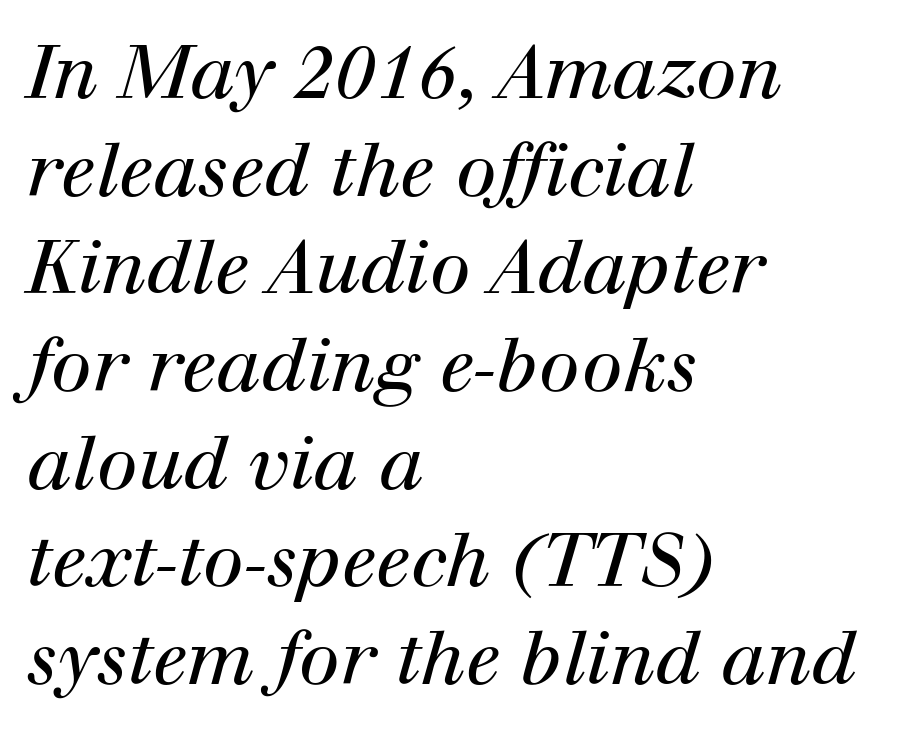
The typography opts for an oblique posture over an upright one. Note the varied advance widths — an 'i' is clearly narrower than an 'm'. You could call the tracking neutral — neither tight nor loose. One glance says typical: line gaps are just what's usual. No extra ink here — the face is not bold.
